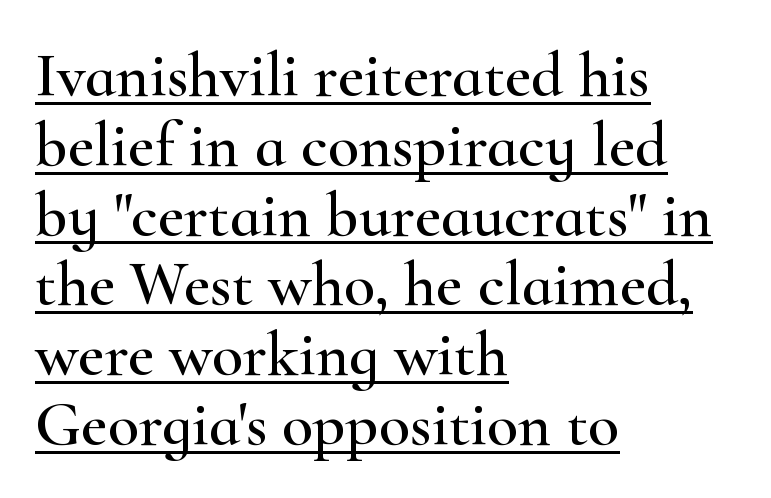
The image shows 64 px wide serif type, upright; set left-aligned, tight line spacing (1.09x), normal letter spacing, underlined; high stroke contrast and a small x-height.
